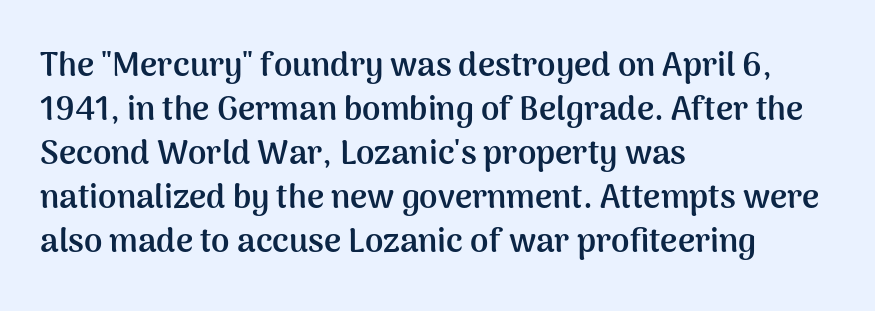
Strokes here are thick enough to call this a true bold. Alignment: flush left. Honestly, the row spacing looks completely unremarkable. Examine the stroke ends and you'll find no serifs. Do the letters lean? They stand straight. Honestly, the letter spacing is just normal — you wouldn't notice it.
